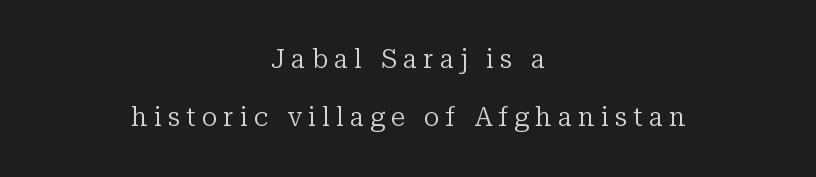
{"italic": "no", "bold": "no", "underline": "no", "align": "center", "line_spacing": "loose", "line_spacing_ratio": 2.25, "letter_spacing": "wide", "letter_spacing_em": 0.24, "glyph_px": 26}
